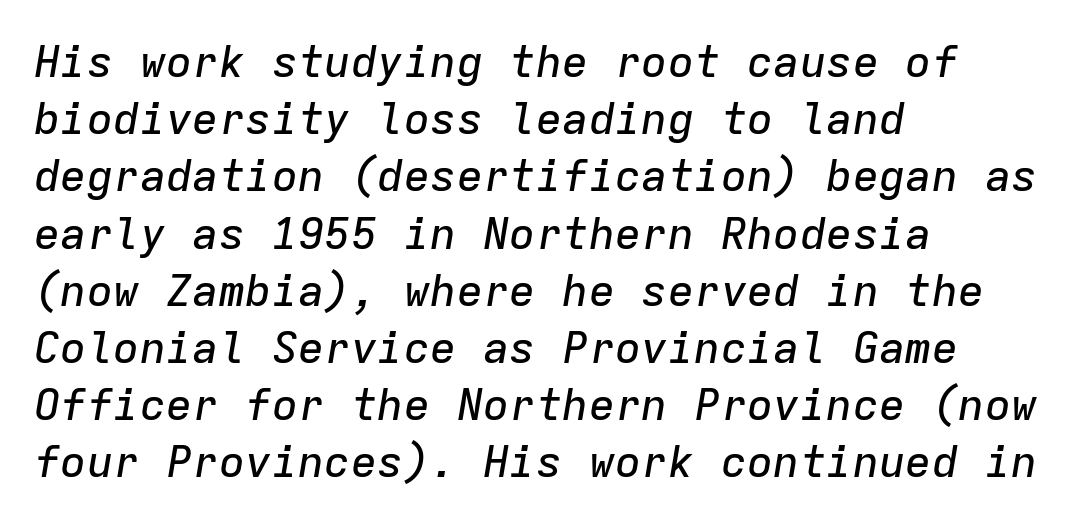
{"italic": "yes", "lean": "right", "slant_degrees": 9, "width": "normal", "stroke_contrast": "low", "x_height": "medium", "monospaced": "yes", "underline": "no", "align": "left", "line_spacing": "normal", "line_spacing_ratio": 1.3, "letter_spacing": "normal", "letter_spacing_em": 0.0, "glyph_px": 44}
